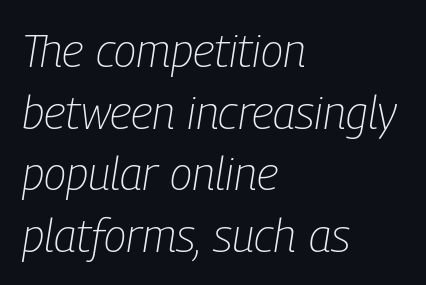
Q: Is the text bold? A: No.
Q: Is the text italic (slanted)? A: Yes, it leans right by about 9 degrees.
Q: Is the text underlined? A: No.
Q: How is the paragraph aligned? A: Left-aligned.
Q: Is the spacing between letters normal or unusually wide? A: Normal.
Q: Is the spacing between lines tight, normal or loose? A: Normal.
Q: Width (condensed, normal, or wide)? A: Condensed.
Q: Stroke contrast? A: Low.
Q: x-height? A: Medium.
Q: Monospaced? A: No.
